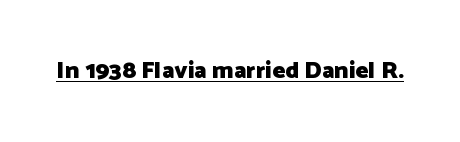
Q: Is the text bold? A: Yes.
Q: Is the text italic (slanted)? A: No, it is upright.
Q: Is the text underlined? A: Yes.
Q: Is the spacing between letters normal or unusually wide? A: Normal.
